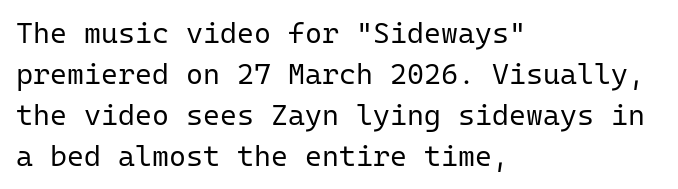
The image shows 29 px regular-weight sans-serif type, upright, monospaced; set left-aligned, normal line spacing (1.41x), normal letter spacing, not underlined; low stroke contrast and a medium x-height.
